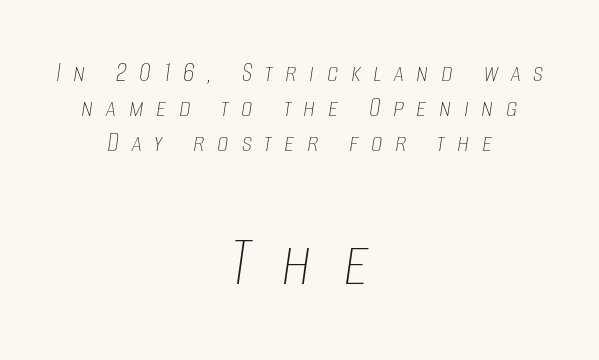
{"italic": "yes", "lean": "right", "slant_degrees": 8, "bold": "no", "weight": "thin", "width": "condensed", "stroke_contrast": "low", "x_height": "large", "monospaced": "no", "underline": "no", "align": "center", "line_spacing_ratio": 1.21, "letter_spacing": "wide", "letter_spacing_em": 0.43, "larger_block": "second", "size_ratio": 2.52, "glyph_px": 73}
